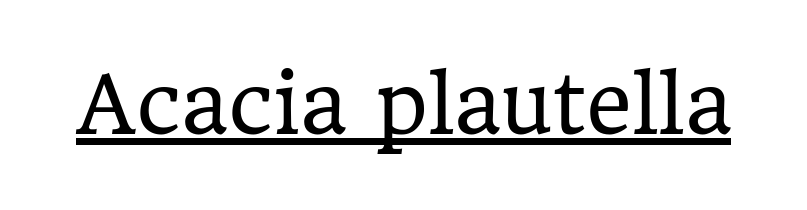
Q: Is the text bold? A: No.
Q: Is the text italic (slanted)? A: No, it is upright.
Q: Is the typeface a serif or a sans-serif typeface? A: Serif.
Q: Is the text underlined? A: Yes.
Q: Is the spacing between letters normal or unusually wide? A: Normal.
Q: Width (condensed, normal, or wide)? A: Normal.
Q: Stroke contrast? A: Low.
Q: x-height? A: Medium.
Q: Monospaced? A: No.
